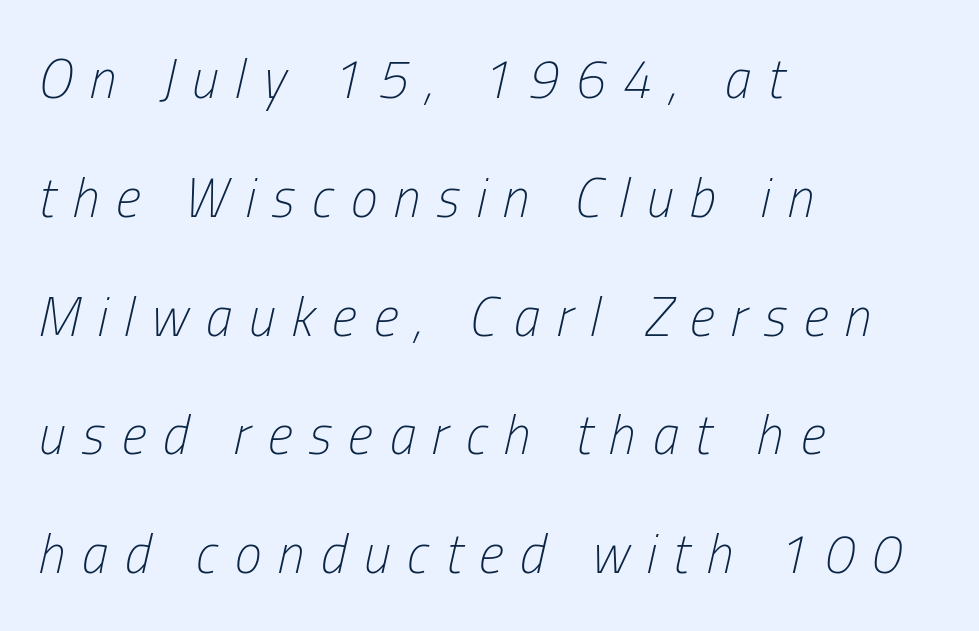
Q: Is the text bold? A: No.
Q: Is the text italic (slanted)? A: Yes, it leans right by about 13 degrees.
Q: Is the text underlined? A: No.
Q: How is the paragraph aligned? A: Left-aligned.
Q: Is the spacing between letters normal or unusually wide? A: Unusually wide.
Q: Is the spacing between lines tight, normal or loose? A: Loose.
Q: Width (condensed, normal, or wide)? A: Condensed.
Q: Stroke contrast? A: Low.
Q: x-height? A: Medium.
Q: Monospaced? A: No.
